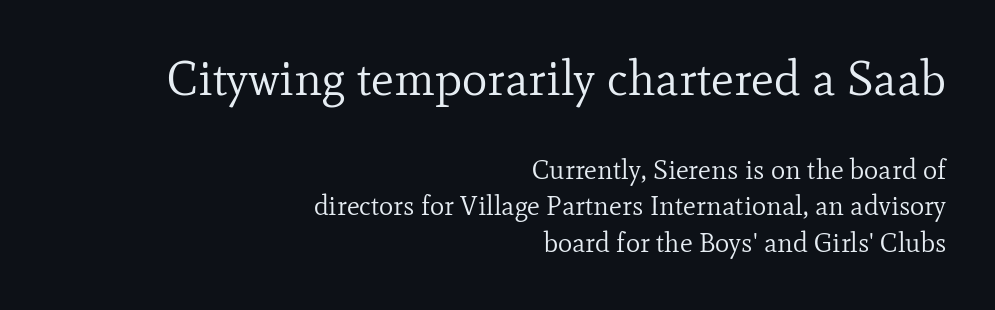
The image shows 48 px regular-weight serif type, upright; set right-aligned, normal line spacing (1.36x), normal letter spacing, not underlined; the first (top) block is 1.78x larger; low stroke contrast and a small x-height.
